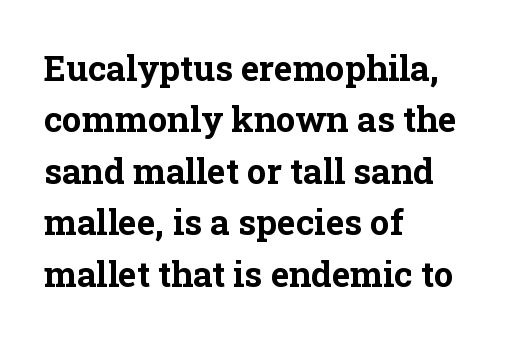
Tall strokes in this sample are plumb rather than angled. Notice how the passage keeps a crisp vertical edge on the left only. A typesetter would call this leading conventional body-copy spacing. The rendering shows small feet on the letterforms — a serif design. The rendering uses a bold face; every stroke is thick and dark. The foot of each line stays bare and open.
